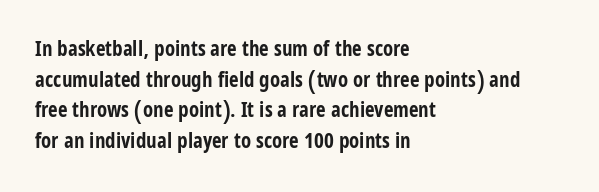
{"italic": "no", "bold": "yes", "underline": "no", "align": "left", "line_spacing": "normal", "line_spacing_ratio": 1.46, "letter_spacing": "normal", "letter_spacing_em": 0.0, "glyph_px": 21}
